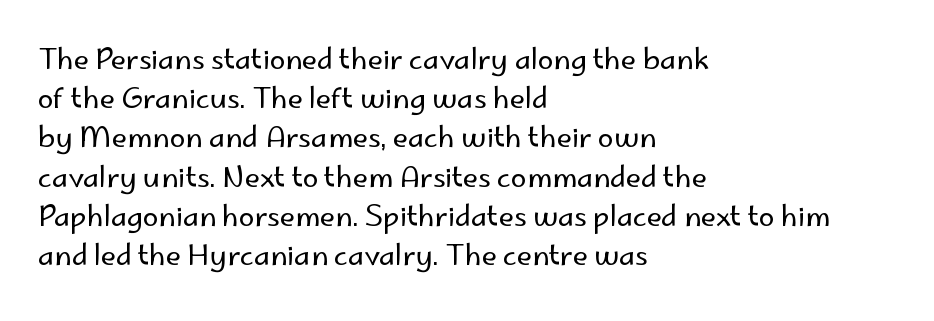
Q: Is the text bold? A: No.
Q: Is the text italic (slanted)? A: No, it is upright.
Q: Is the typeface a serif or a sans-serif typeface? A: Sans-serif.
Q: Is the text underlined? A: No.
Q: How is the paragraph aligned? A: Left-aligned.
Q: Is the spacing between letters normal or unusually wide? A: Normal.
Q: Is the spacing between lines tight, normal or loose? A: Normal.
Q: Width (condensed, normal, or wide)? A: Normal.
Q: Stroke contrast? A: Low.
Q: x-height? A: Small.
Q: Monospaced? A: No.
